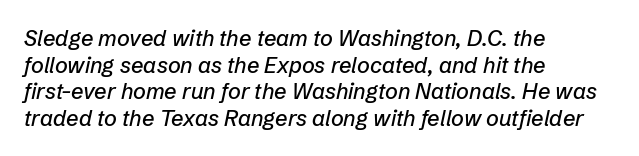
A typesetter would call this zero additional tracking. Only glyphs here, with clear space below each row. A typesetter would mark this as italic. The rendering anchors every line to the left-hand side.
